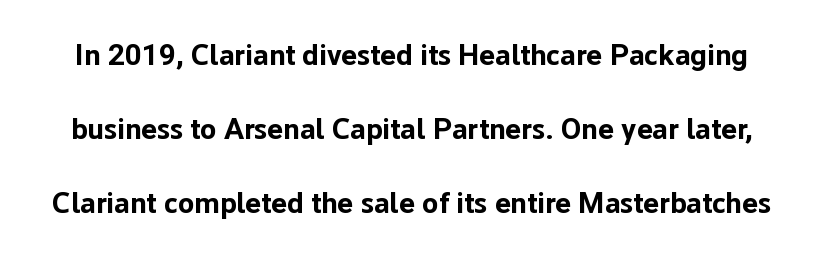
{"serif": "no", "italic": "no", "bold": "yes", "weight": "bold", "width": "normal", "stroke_contrast": "low", "x_height": "medium", "monospaced": "no", "underline": "no", "line_spacing": "loose", "line_spacing_ratio": 2.46, "letter_spacing": "normal", "letter_spacing_em": 0.0, "glyph_px": 30}
